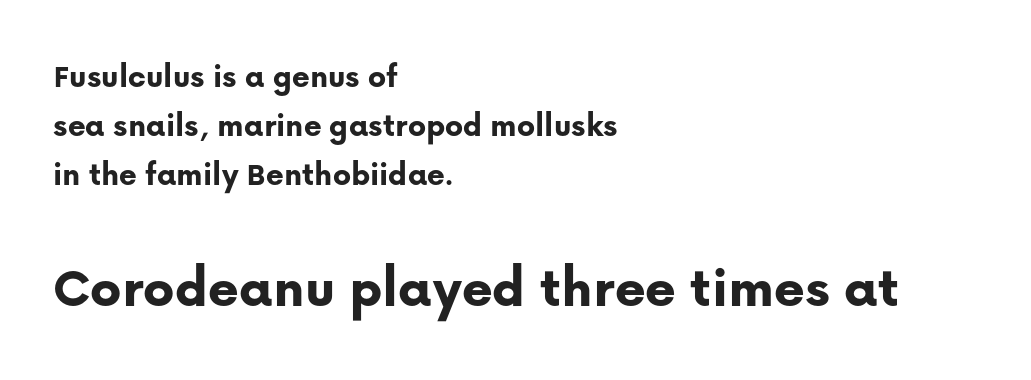
The image shows 59 px bold sans-serif type, upright; set left-aligned, normal line spacing (1.44x), normal letter spacing, not underlined; the second (bottom) block is 1.74x larger; low stroke contrast and a medium x-height.
